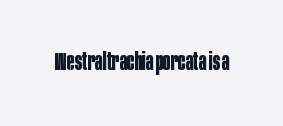
Underlining? Definitely not there. Strong, thick strokes mark this as bold type. This sample uses an upright cut, with every glyph sitting square on the baseline. A typesetter would call this zero additional tracking.
